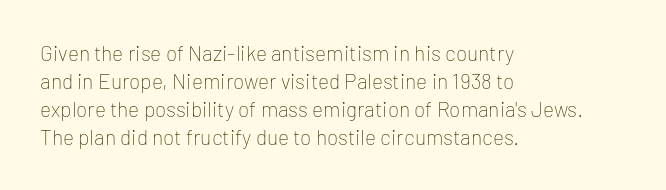
The image shows 21 px text type, upright; set left-aligned, normal line spacing (1.33x), normal letter spacing, not underlined.
